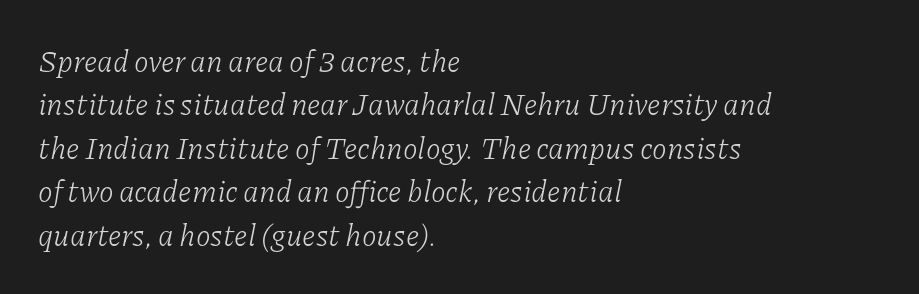
{"serif": "yes", "italic": "yes", "lean": "right", "slant_degrees": 11, "bold": "no", "weight": "light", "width": "normal", "stroke_contrast": "low", "x_height": "medium", "monospaced": "no", "underline": "no", "align": "left", "line_spacing": "normal", "line_spacing_ratio": 1.45, "letter_spacing": "normal", "letter_spacing_em": 0.0, "glyph_px": 30}
